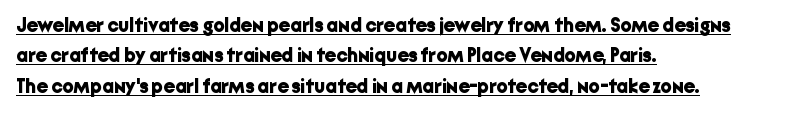
The image shows 20 px bold type, upright; set left-aligned, normal line spacing (1.52x), normal letter spacing, underlined.
